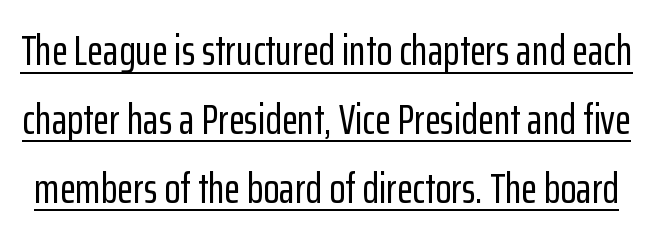
{"serif": "no", "italic": "no", "width": "condensed", "stroke_contrast": "low", "x_height": "medium", "monospaced": "no", "underline": "yes", "line_spacing": "normal", "line_spacing_ratio": 1.64, "letter_spacing": "normal", "letter_spacing_em": 0.0, "glyph_px": 42}
